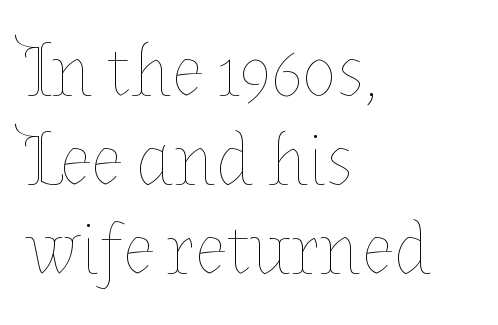
The image shows 73 px thin type, upright; set left-aligned, line spacing 1.22x, normal letter spacing, not underlined; low stroke contrast and a medium x-height.
